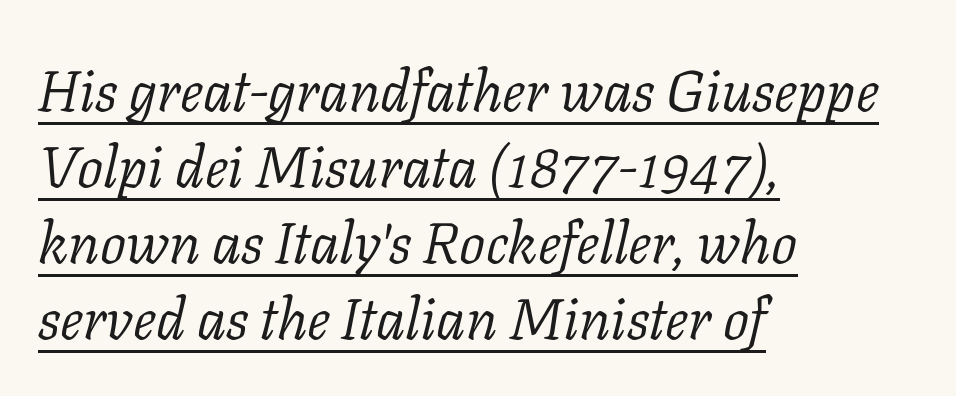
{"serif": "yes", "italic": "yes", "lean": "right", "slant_degrees": 11, "bold": "no", "weight": "light", "width": "normal", "stroke_contrast": "low", "x_height": "medium", "monospaced": "no", "underline": "yes", "align": "left", "line_spacing": "normal", "line_spacing_ratio": 1.31, "letter_spacing": "normal", "letter_spacing_em": 0.0, "glyph_px": 58}
